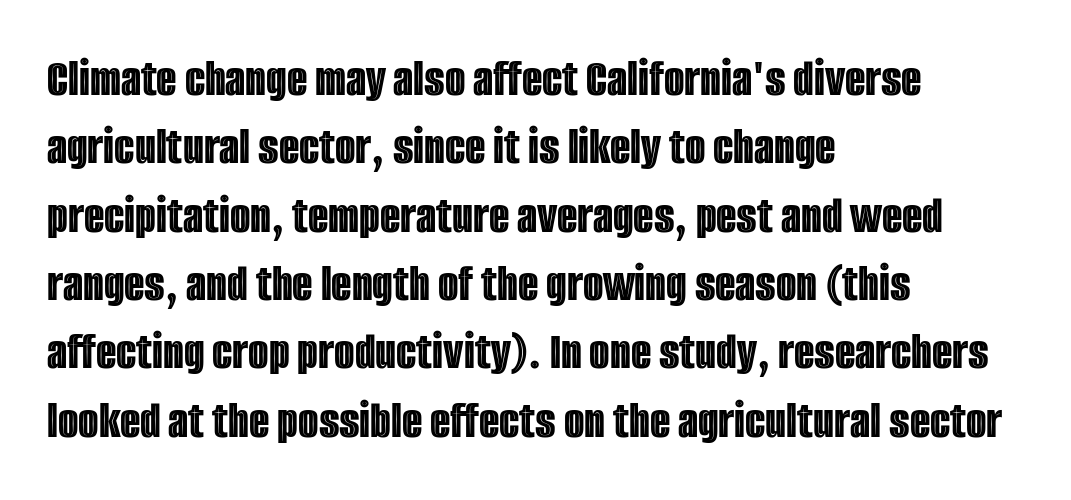
The image shows 53 px condensed type, upright; set left-aligned, normal line spacing (1.29x), normal letter spacing, not underlined; a large x-height.
